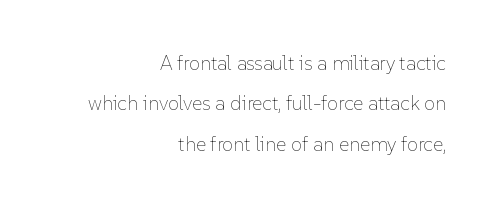
This sample uses plain, unmodified letter spacing. Rule under the text: the space is simply empty. Right-aligned paragraph, ragged on the left. Vertical spacing — loose.
